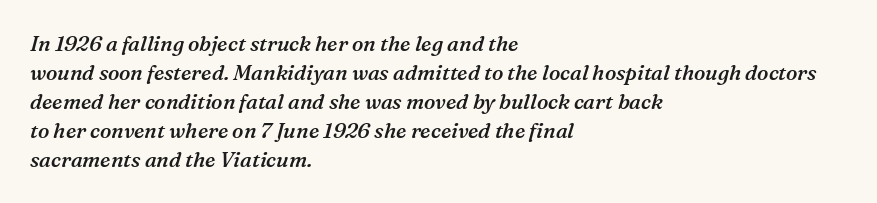
The image shows 21 px text type, italic (leaning right); set left-aligned, normal line spacing (1.38x), normal letter spacing, not underlined.
